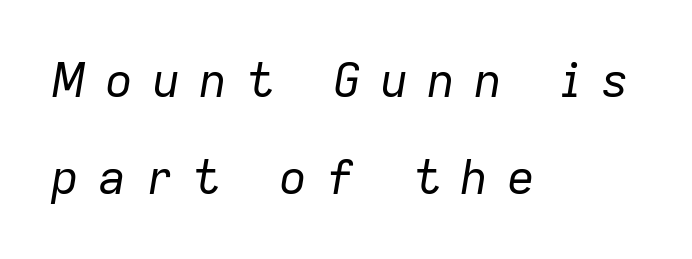
{"italic": "yes", "lean": "right", "slant_degrees": 9, "bold": "no", "weight": "regular", "width": "normal", "stroke_contrast": "low", "x_height": "medium", "monospaced": "no", "underline": "no", "align": "left", "line_spacing": "loose", "line_spacing_ratio": 2.06, "letter_spacing": "wide", "letter_spacing_em": 0.4, "glyph_px": 47}
